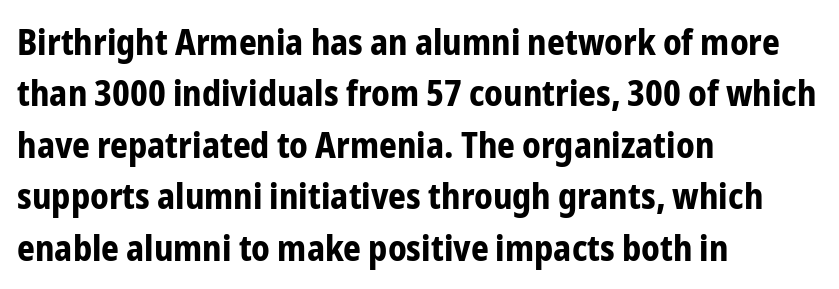
The image shows 35 px bold, condensed sans-serif type, upright; set left-aligned, normal line spacing (1.47x), normal letter spacing, not underlined; low stroke contrast and a medium x-height.
